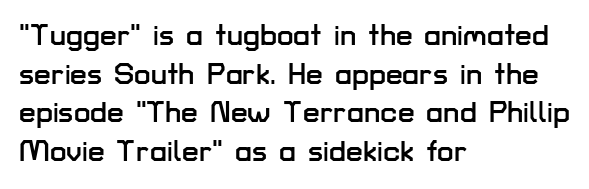
If you measured baseline to baseline, you'd find a middling distance. If you drew a ruler down the left edge, every line would touch it. The strip under each line holds only bare page. Font category for this specimen: sans-serif.
